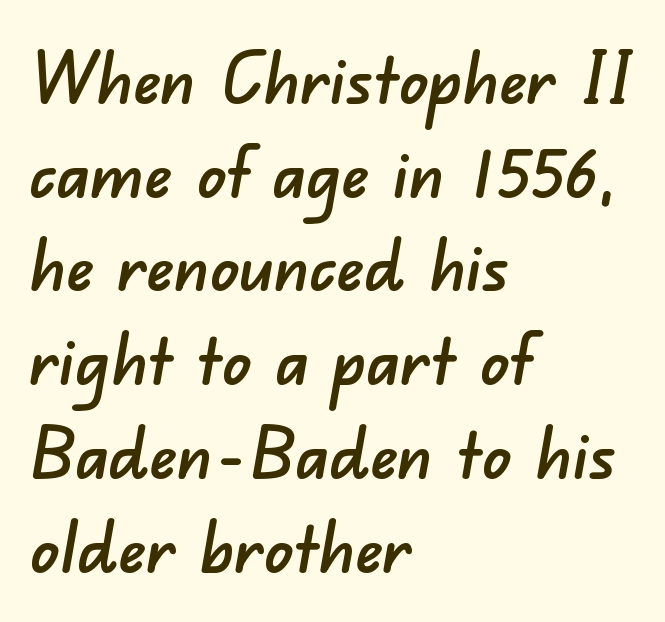
Character widths vary here, with narrow letters taking less room than wide ones. Tracking value appears to be zero — textbook default spacing. Nope, no serifs anywhere on these letters. Type without underlining.
